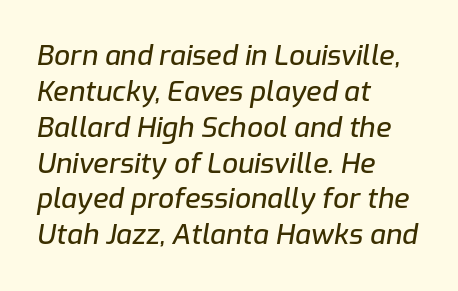
Q: Is the text italic (slanted)? A: Yes, it leans right by about 9 degrees.
Q: Is the text underlined? A: No.
Q: How is the paragraph aligned? A: Left-aligned.
Q: Is the spacing between letters normal or unusually wide? A: Normal.
Q: Is the spacing between lines tight, normal or loose? A: Normal.
Q: Width (condensed, normal, or wide)? A: Normal.
Q: Stroke contrast? A: Low.
Q: x-height? A: Medium.
Q: Monospaced? A: No.
